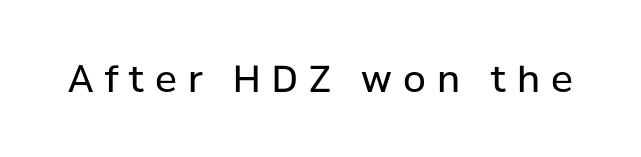
{"serif": "no", "italic": "no", "bold": "no", "weight": "regular", "width": "normal", "stroke_contrast": "low", "x_height": "medium", "monospaced": "no", "underline": "no", "letter_spacing": "wide", "letter_spacing_em": 0.3, "glyph_px": 37}
